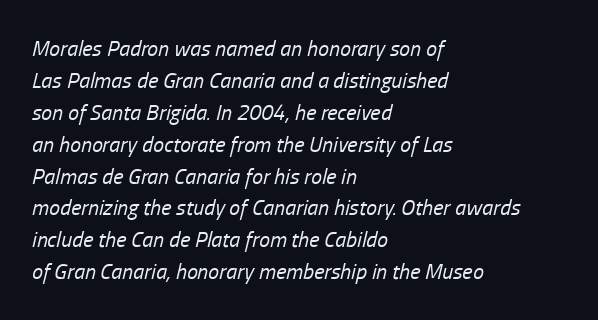
The image shows 22 px text type, italic (leaning right); set left-aligned, normal line spacing (1.45x), normal letter spacing, not underlined.
